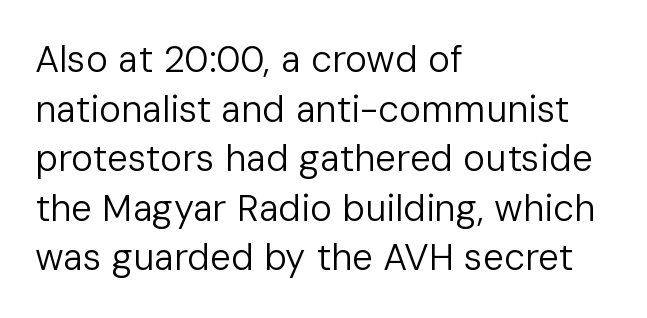
Here the glyphs are tracked normally, forming tight word shapes. Counters stay open thanks to moderate or lighter strokes. Visually the block forms a straight wall on the left and a jagged coastline on the right. Rows of type keep a routine distance in the vertical direction. Type without underlining. Here the designer chose a conventional face with non-uniform glyph widths.
